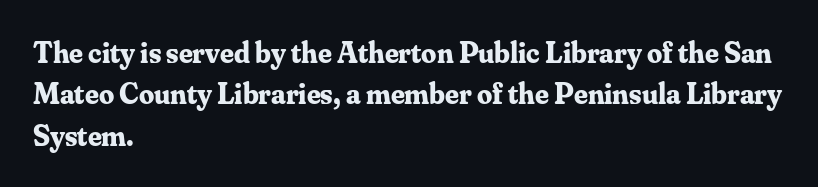
The image shows 30 px bold serif type, upright; set left-aligned, normal line spacing (1.38x), normal letter spacing, not underlined; medium stroke contrast and a small x-height.
